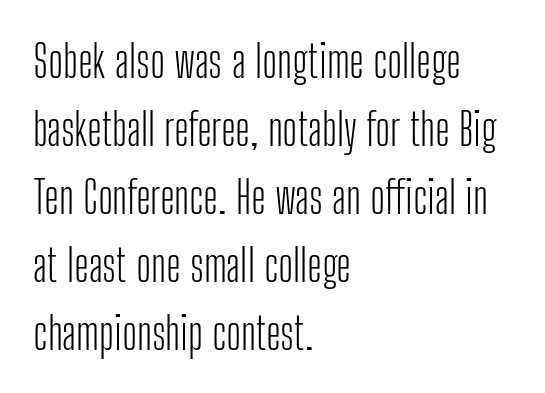
The image shows 45 px light, condensed sans-serif type, upright; set left-aligned, normal line spacing (1.51x), normal letter spacing, not underlined; low stroke contrast and a medium x-height.
